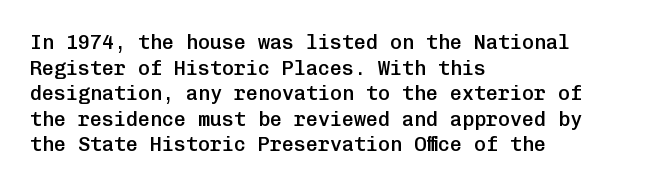
Q: Is the text bold? A: Semi-bold.
Q: Is the text italic (slanted)? A: No, it is upright.
Q: Is the text underlined? A: No.
Q: How is the paragraph aligned? A: Left-aligned.
Q: Is the spacing between letters normal or unusually wide? A: Normal.
Q: Is the spacing between lines tight, normal or loose? A: Normal.
